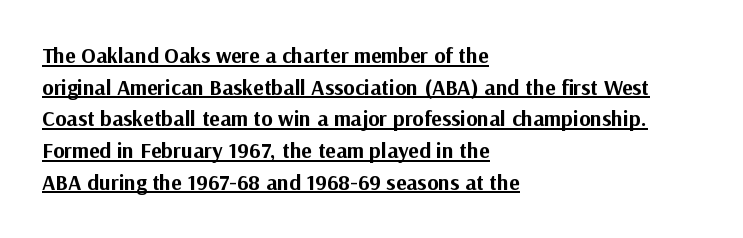
The image shows 22 px bold type, upright; set left-aligned, normal line spacing (1.44x), normal letter spacing, underlined.
